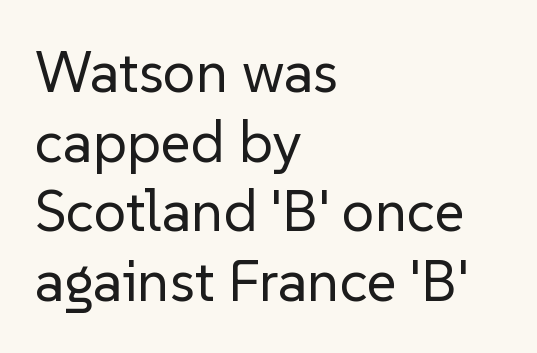
{"serif": "no", "italic": "no", "bold": "no", "weight": "regular", "width": "normal", "stroke_contrast": "low", "x_height": "medium", "monospaced": "no", "underline": "no", "align": "left", "line_spacing_ratio": 1.2, "letter_spacing": "normal", "letter_spacing_em": 0.0, "glyph_px": 58}
